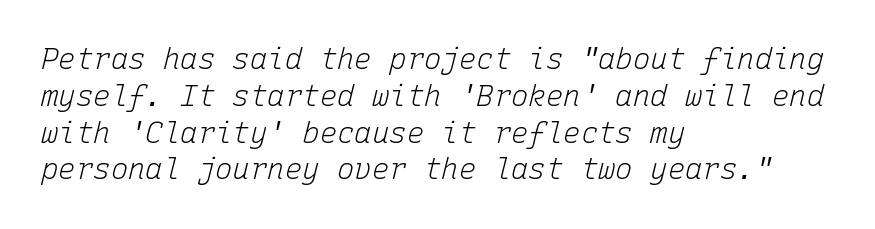
The image shows 29 px light type, italic (leaning right), monospaced; set left-aligned, normal line spacing (1.27x), normal letter spacing, not underlined; low stroke contrast and a medium x-height.
